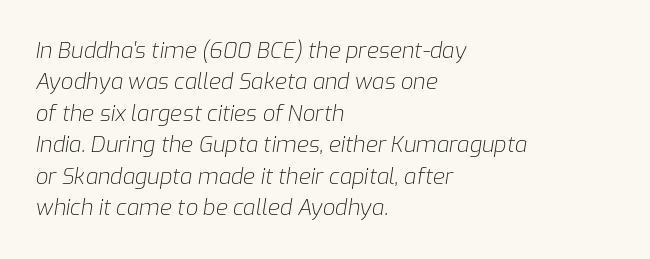
{"italic": "yes", "lean": "right", "slant_degrees": 9, "bold": "no", "underline": "no", "align": "left", "line_spacing": "normal", "line_spacing_ratio": 1.43, "letter_spacing": "normal", "letter_spacing_em": 0.0, "glyph_px": 22}
